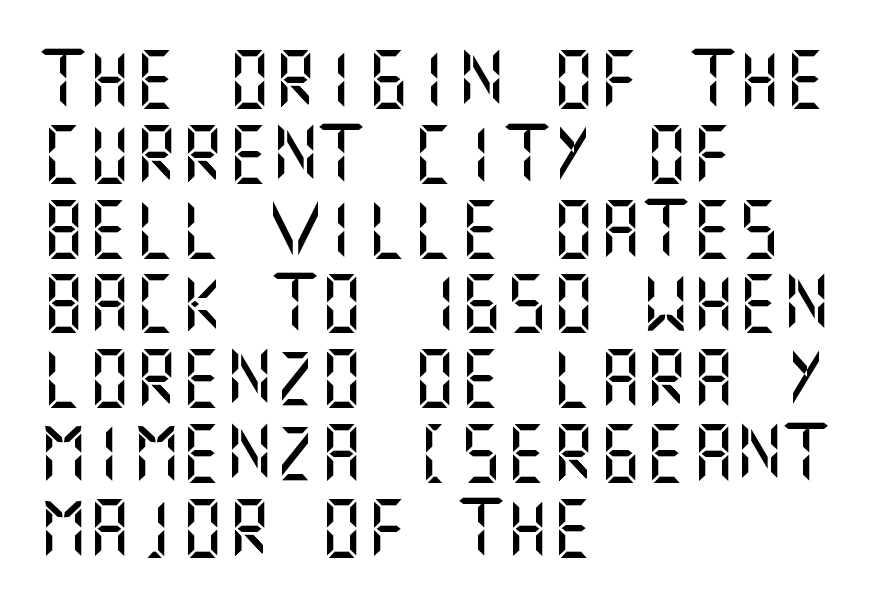
Honestly, the row spacing looks completely unremarkable. This rendering features lettering with no underline. What kind of face is this? One without serifs — a sans. The line texture is even and compact thanks to regular tracking. Italic: no, the glyphs are upright roman.
